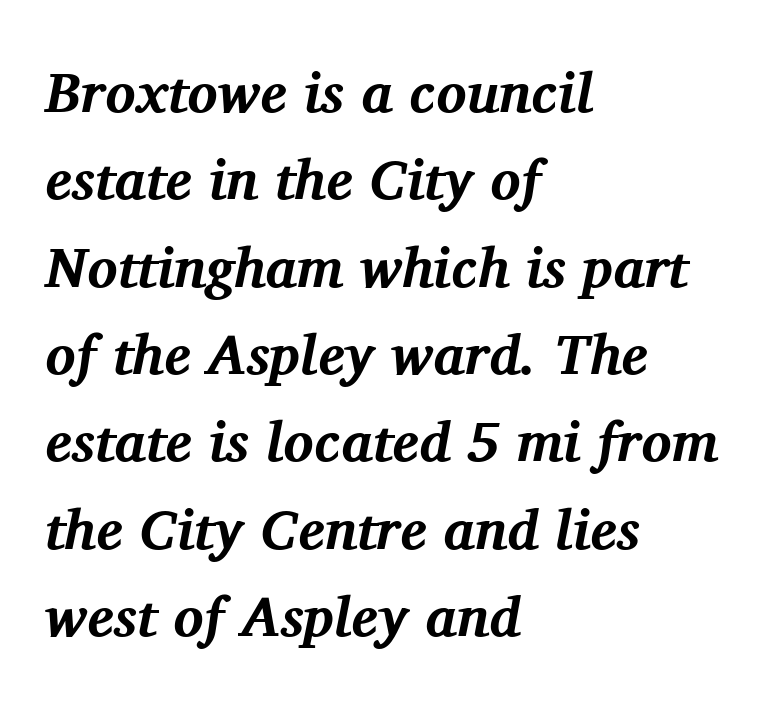
The typesetter chose a ragged-right arrangement here. Varying glyph widths throughout — classic text-font behaviour. Evenly set lines give the paragraph a standard silhouette. Quick note: italic.
